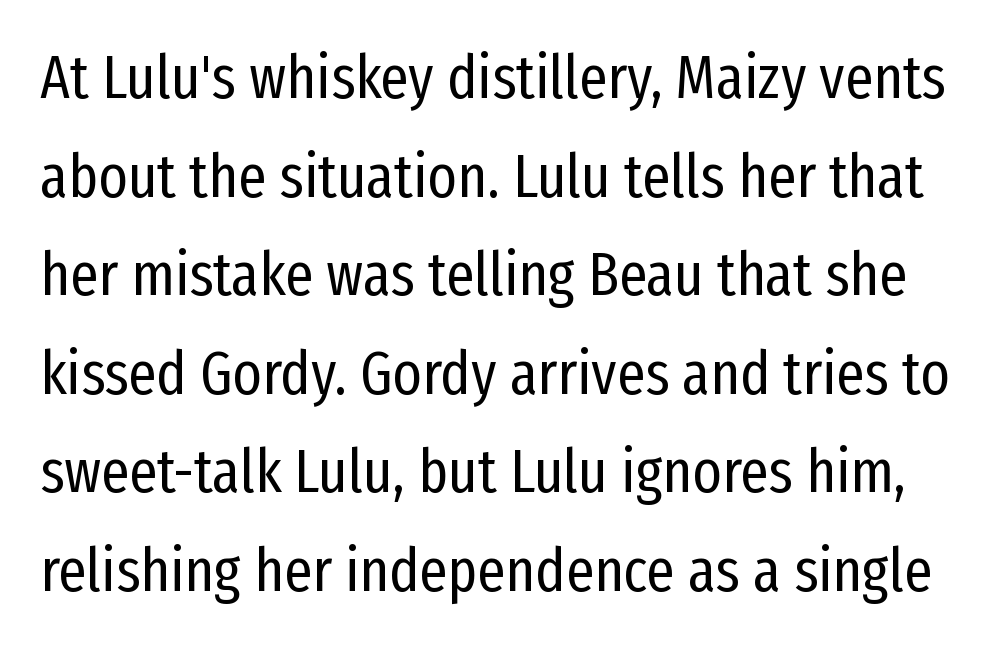
{"serif": "no", "italic": "no", "bold": "no", "weight": "regular", "width": "condensed", "stroke_contrast": "low", "x_height": "medium", "monospaced": "no", "underline": "no", "line_spacing": "normal", "line_spacing_ratio": 1.59, "letter_spacing": "normal", "letter_spacing_em": 0.0, "glyph_px": 62}
